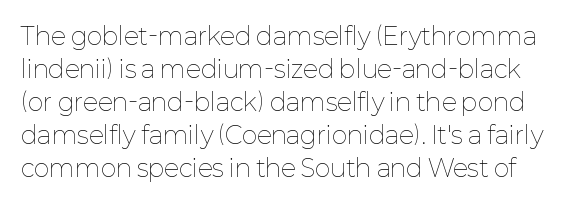
{"italic": "no", "bold": "no", "underline": "no", "line_spacing": "normal", "line_spacing_ratio": 1.37, "letter_spacing": "normal", "letter_spacing_em": 0.0, "glyph_px": 24}
